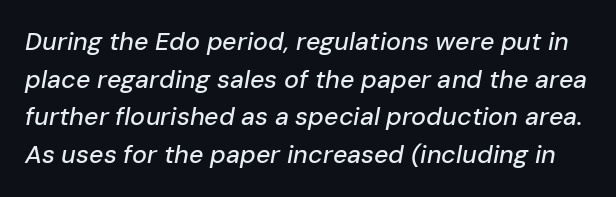
The image shows 25 px text type, italic (leaning right); set normal line spacing (1.51x), normal letter spacing, not underlined.
